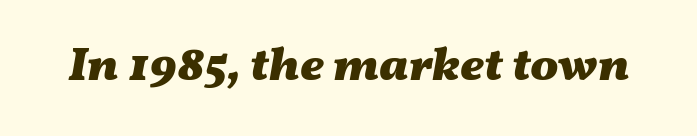
{"italic": "yes", "lean": "right", "slant_degrees": 11, "bold": "yes", "weight": "heavy", "width": "wide", "stroke_contrast": "medium", "x_height": "medium", "monospaced": "no", "underline": "no", "letter_spacing": "normal", "letter_spacing_em": 0.0, "glyph_px": 47}
